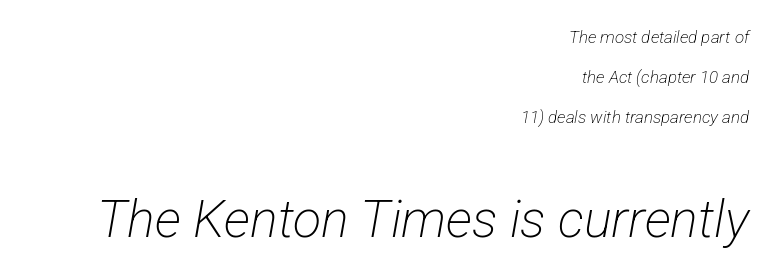
Here the designer chose a conventional face with non-uniform glyph widths. Glyph-to-glyph distance matches everyday printed text. No word sits above an underline. Leading is clearly above the norm, producing a sparse column.
